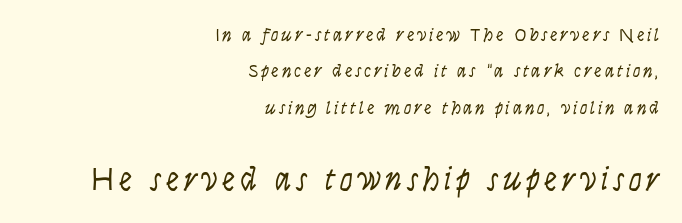
{"italic": "yes", "lean": "right", "slant_degrees": 9, "bold": "no", "weight": "light", "width": "condensed", "stroke_contrast": "low", "x_height": "large", "monospaced": "no", "underline": "no", "align": "right", "line_spacing": "loose", "line_spacing_ratio": 1.92, "larger_block": "second", "size_ratio": 1.74, "glyph_px": 33}
